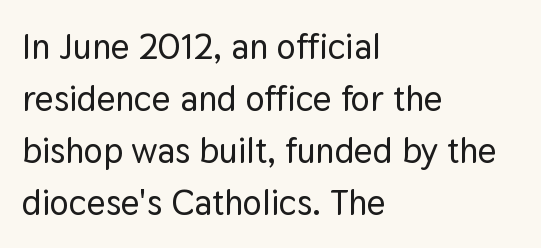
{"serif": "no", "italic": "no", "width": "normal", "stroke_contrast": "low", "x_height": "medium", "monospaced": "no", "underline": "no", "align": "left", "line_spacing": "normal", "line_spacing_ratio": 1.44, "letter_spacing": "normal", "letter_spacing_em": 0.0, "glyph_px": 36}
